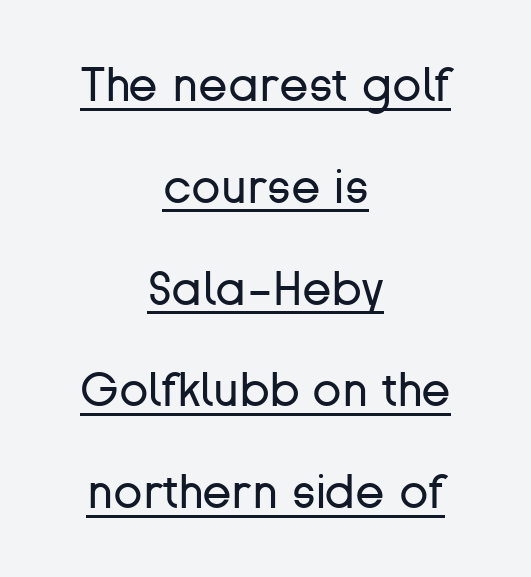
{"serif": "no", "italic": "no", "bold": "no", "weight": "regular", "width": "normal", "stroke_contrast": "low", "x_height": "medium", "monospaced": "no", "underline": "yes", "align": "center", "line_spacing": "loose", "line_spacing_ratio": 2.12, "letter_spacing": "normal", "letter_spacing_em": 0.0, "glyph_px": 48}
